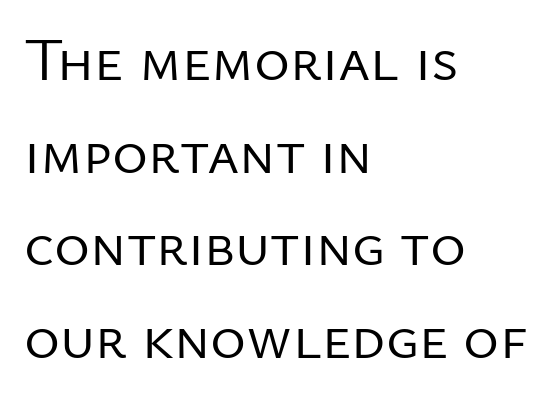
{"serif": "no", "italic": "no", "bold": "no", "weight": "regular", "width": "normal", "stroke_contrast": "low", "x_height": "medium", "monospaced": "no", "underline": "no", "align": "left", "line_spacing": "normal", "line_spacing_ratio": 1.52, "letter_spacing": "normal", "letter_spacing_em": 0.0, "glyph_px": 61}
